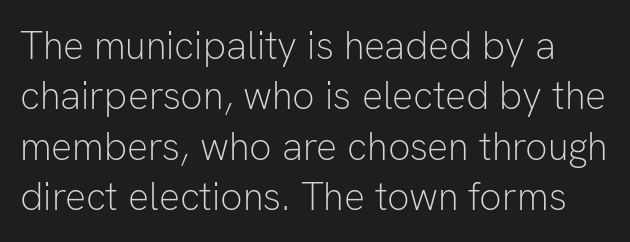
Q: Is the text bold? A: No.
Q: Is the text italic (slanted)? A: No, it is upright.
Q: Is the typeface a serif or a sans-serif typeface? A: Sans-serif.
Q: Is the text underlined? A: No.
Q: Is the spacing between letters normal or unusually wide? A: Normal.
Q: Is the spacing between lines tight, normal or loose? A: Normal.
Q: Width (condensed, normal, or wide)? A: Normal.
Q: Stroke contrast? A: Low.
Q: x-height? A: Medium.
Q: Monospaced? A: No.
